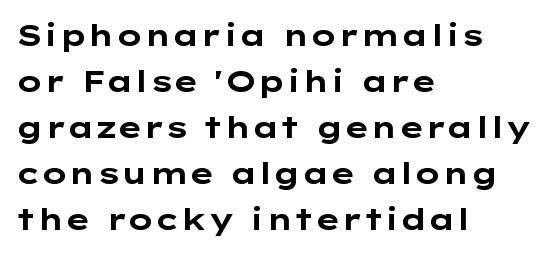
{"serif": "no", "italic": "no", "bold": "yes", "weight": "bold", "width": "wide", "stroke_contrast": "low", "x_height": "medium", "monospaced": "no", "underline": "no", "align": "left", "line_spacing": "normal", "line_spacing_ratio": 1.53, "letter_spacing": "normal", "letter_spacing_em": 0.0, "glyph_px": 30}
